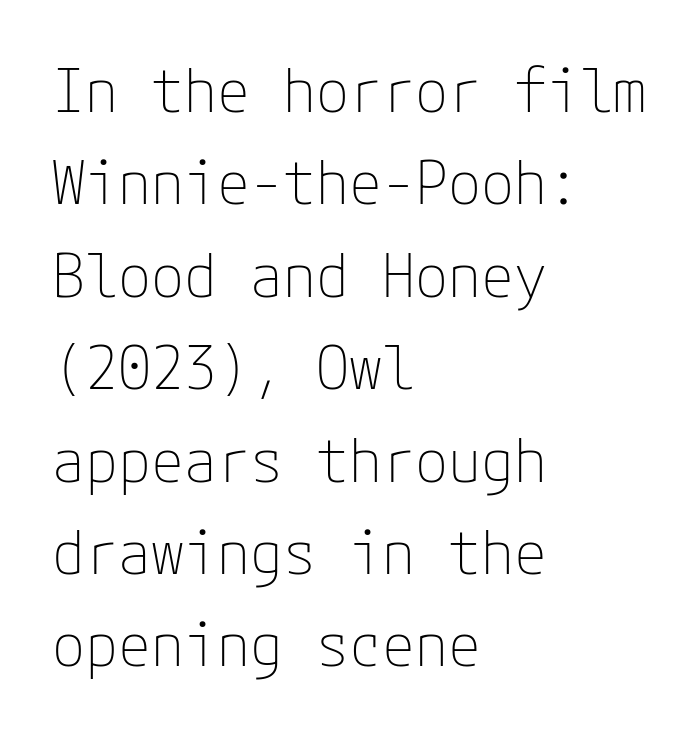
The image shows 60 px thin sans-serif type, upright; set left-aligned, normal line spacing (1.54x), normal letter spacing, not underlined; low stroke contrast and a medium x-height.
